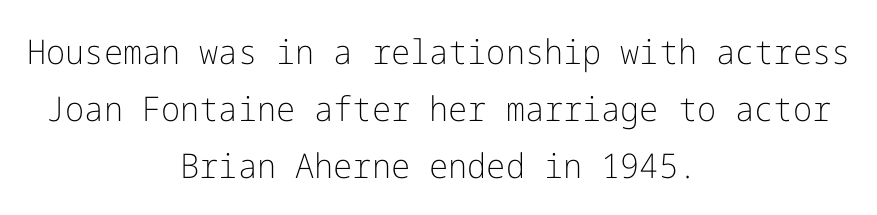
No extra tracking has been applied to these lines. The passage shown is typeset with a sans-serif family. Centered paragraph, ragged on both sides. Anything drawn beneath the words? Only blank space. The strokes carry an ordinary text weight at most. In terms of leading, this rendering sits right in the middle.
